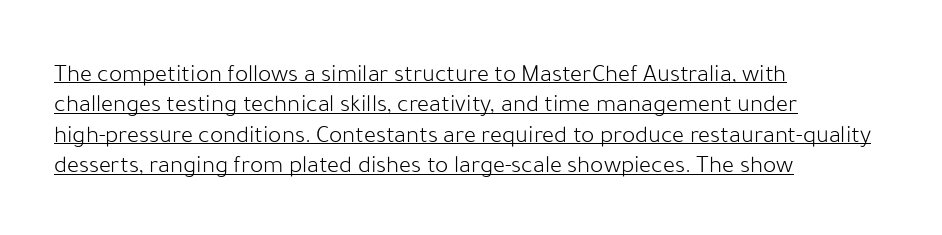
Q: Is the text bold? A: No.
Q: Is the text italic (slanted)? A: No, it is upright.
Q: Is the text underlined? A: Yes.
Q: How is the paragraph aligned? A: Left-aligned.
Q: Is the spacing between letters normal or unusually wide? A: Normal.
